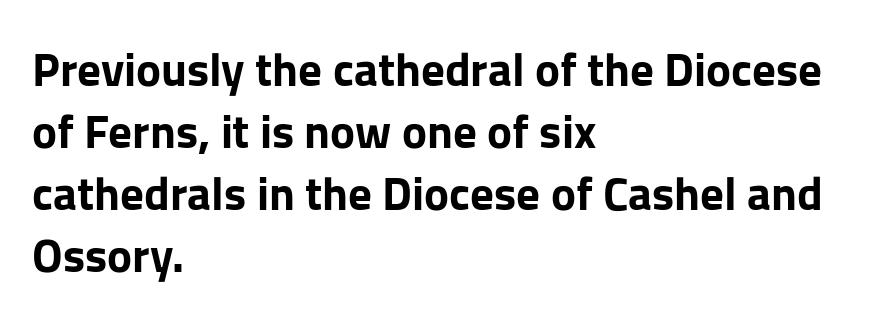
{"serif": "no", "italic": "no", "bold": "yes", "weight": "bold", "width": "normal", "stroke_contrast": "low", "x_height": "medium", "monospaced": "no", "underline": "no", "align": "left", "line_spacing": "normal", "line_spacing_ratio": 1.32, "letter_spacing": "normal", "letter_spacing_em": 0.0, "glyph_px": 47}
